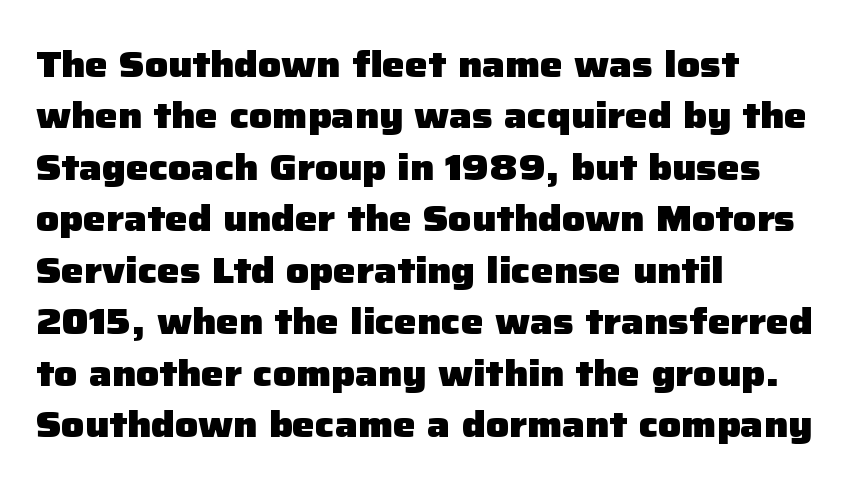
Q: Is the text bold? A: Yes.
Q: Is the text italic (slanted)? A: No, it is upright.
Q: Is the typeface a serif or a sans-serif typeface? A: Sans-serif.
Q: Is the text underlined? A: No.
Q: How is the paragraph aligned? A: Left-aligned.
Q: Is the spacing between letters normal or unusually wide? A: Normal.
Q: Is the spacing between lines tight, normal or loose? A: Normal.
Q: Width (condensed, normal, or wide)? A: Normal.
Q: Stroke contrast? A: Low.
Q: x-height? A: Medium.
Q: Monospaced? A: No.
